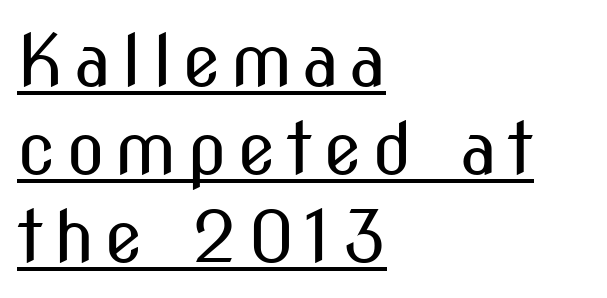
{"serif": "no", "italic": "no", "bold": "no", "weight": "regular", "width": "condensed", "stroke_contrast": "medium", "x_height": "medium", "monospaced": "no", "underline": "yes", "align": "left", "line_spacing_ratio": 1.24, "glyph_px": 71}
